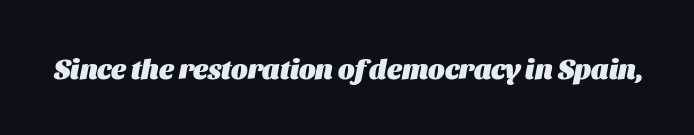
{"italic": "yes", "lean": "right", "slant_degrees": 11, "bold": "yes", "weight": "heavy", "width": "normal", "stroke_contrast": "medium", "x_height": "large", "monospaced": "no", "underline": "no", "letter_spacing": "normal", "letter_spacing_em": 0.0, "glyph_px": 28}
